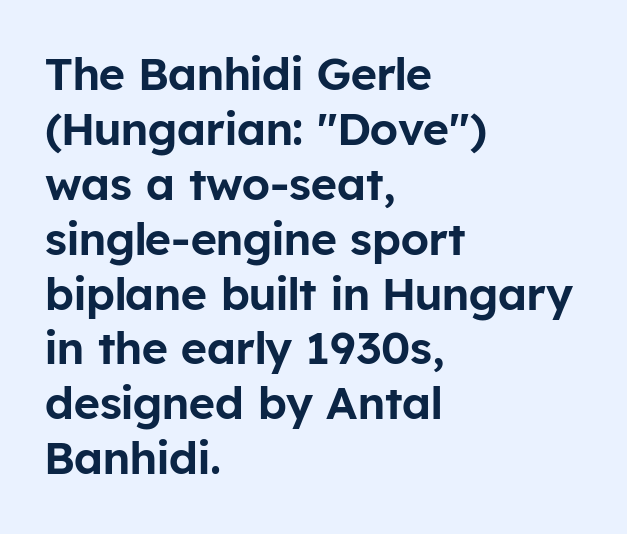
Any mark beneath the type? The region is blank. No italicization has been applied; the sample stays upright. Each letter's strokes conclude bluntly, with no projecting serifs. Glyph-to-glyph distance matches everyday printed text. The rag falls on the right side of this text block.
